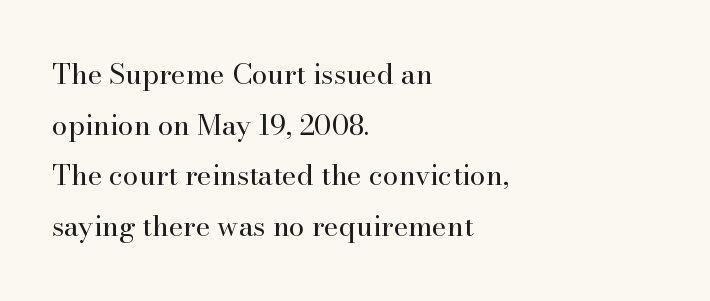
This is not heavy type; no bold has been used. No italicization has been applied; the sample stays upright. The passage shown is typeset with a serif family. Letter spacing: default. The area under the type is left untouched. A typesetter would call this proportional, since set widths differ per character.
